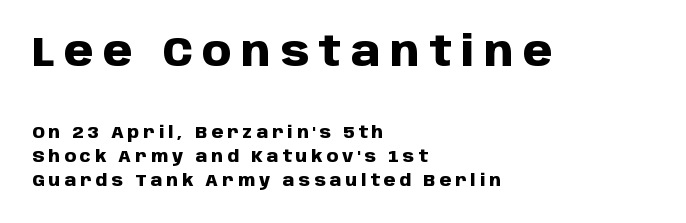
Q: Is the text bold? A: Yes.
Q: Is the text italic (slanted)? A: No, it is upright.
Q: Is the typeface a serif or a sans-serif typeface? A: Sans-serif.
Q: Is the text underlined? A: No.
Q: How is the paragraph aligned? A: Left-aligned.
Q: Is the spacing between letters normal or unusually wide? A: Unusually wide.
Q: Is the spacing between lines tight, normal or loose? A: Normal.
Q: Which block of text is set in a larger size, the first (top) or the second (bottom)? A: The first (top) one.
Q: Width (condensed, normal, or wide)? A: Normal.
Q: Stroke contrast? A: Low.
Q: x-height? A: Large.
Q: Monospaced? A: No.
